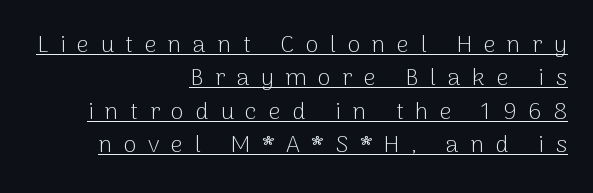
Underline: present. Evenly set lines give the paragraph a standard silhouette. The rendering anchors every line to the right-hand side. No italicization has been applied; the sample stays upright. Caption: face not bold, strokes unweighted. The passage shown has open, widely tracked lettering throughout.
